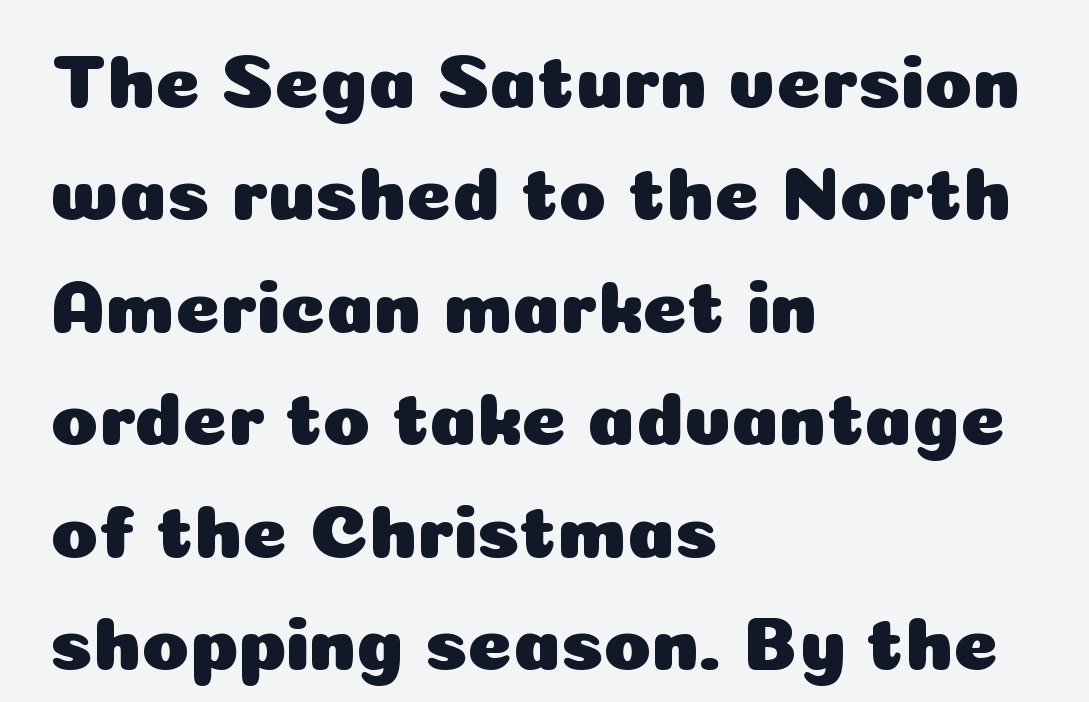
{"serif": "no", "italic": "no", "width": "normal", "stroke_contrast": "low", "x_height": "medium", "monospaced": "no", "underline": "no", "align": "left", "line_spacing": "normal", "line_spacing_ratio": 1.46, "letter_spacing": "normal", "letter_spacing_em": 0.0, "glyph_px": 77}
